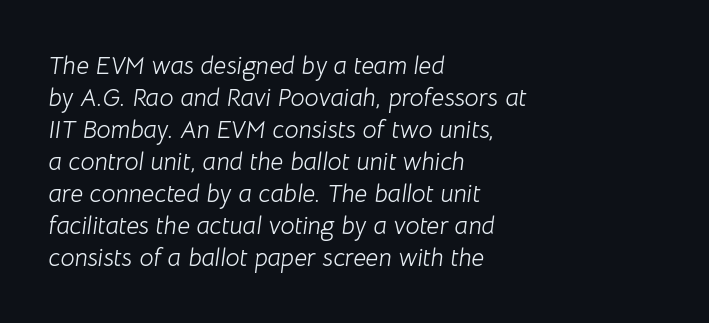
The image shows 25 px text type, italic (leaning right); set left-aligned, normal line spacing (1.28x), normal letter spacing, not underlined.
